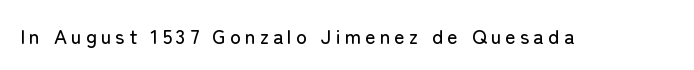
The area under the type is left untouched. Posture: upright roman. In terms of letterspacing, this is a distinctly airy, spread setting.
